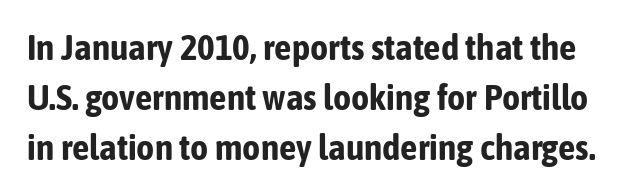
The type sits square on the baseline with zero lean. Varying glyph widths throughout — classic text-font behaviour. Each letter's strokes conclude bluntly, with no projecting serifs. Rows of type keep a routine distance in the vertical direction.
